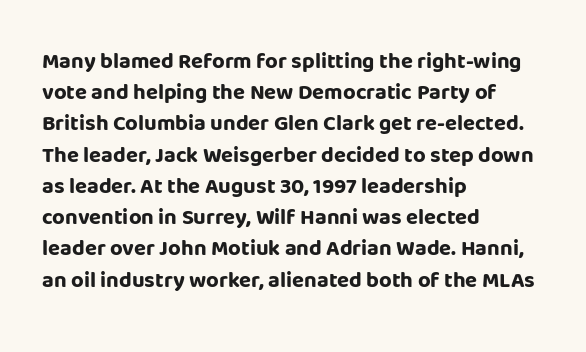
{"italic": "no", "bold": "yes", "underline": "no", "align": "left", "line_spacing": "normal", "line_spacing_ratio": 1.42, "letter_spacing": "normal", "letter_spacing_em": 0.0, "glyph_px": 22}
